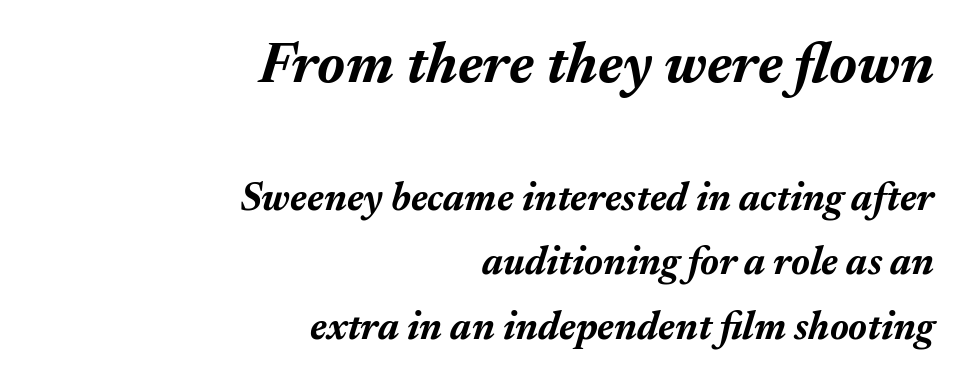
Q: Is the text bold? A: Yes.
Q: Is the text italic (slanted)? A: Yes, it leans right by about 17 degrees.
Q: Is the text underlined? A: No.
Q: How is the paragraph aligned? A: Right-aligned.
Q: Is the spacing between letters normal or unusually wide? A: Normal.
Q: Is the spacing between lines tight, normal or loose? A: Normal.
Q: Which block of text is set in a larger size, the first (top) or the second (bottom)? A: The first (top) one.
Q: Width (condensed, normal, or wide)? A: Normal.
Q: Stroke contrast? A: Medium.
Q: x-height? A: Medium.
Q: Monospaced? A: No.
